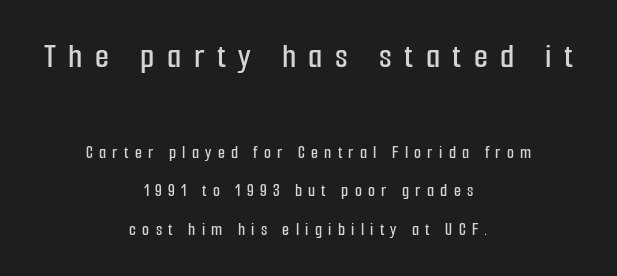
The image shows 36 px condensed sans-serif type, upright; set centered, loose line spacing (2.16x), unusually wide letter spacing (+0.35 em), not underlined; the first (top) block is 2.0x larger; low stroke contrast and a medium x-height.
